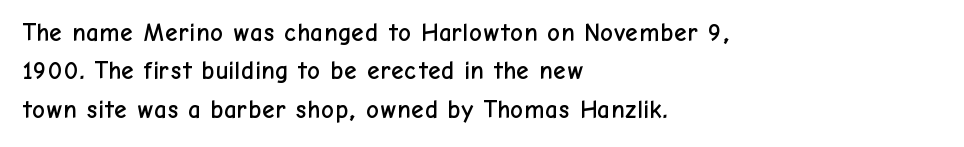
The image shows 25 px text type, upright; set left-aligned, normal line spacing (1.54x), normal letter spacing, not underlined.
